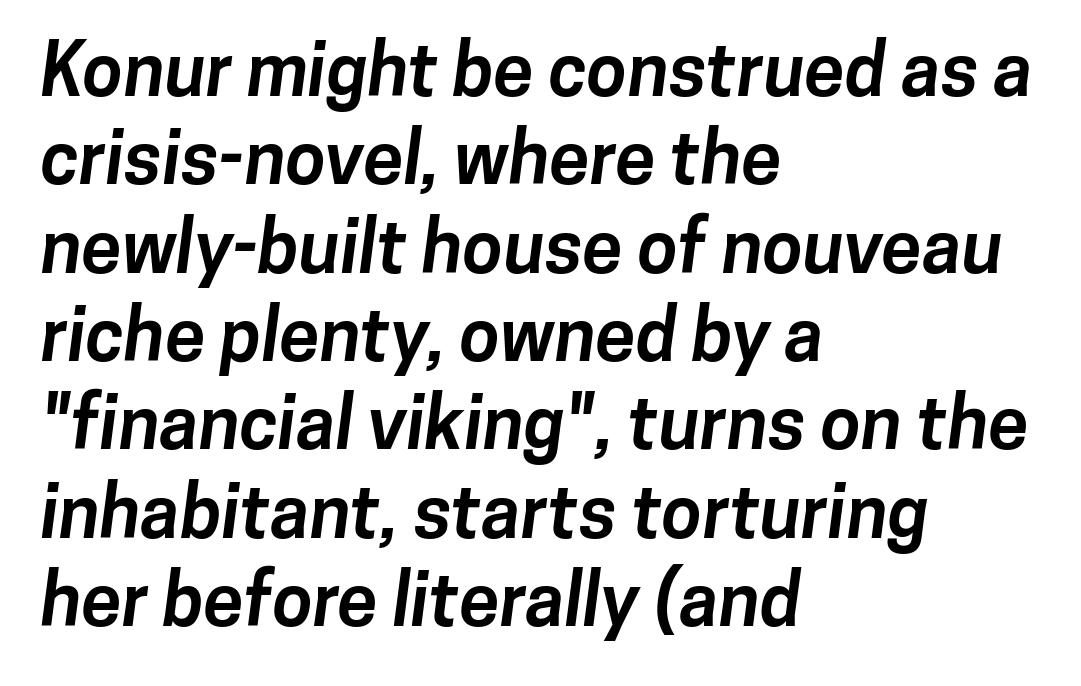
How are the letters spaced? Ordinarily, with no added tracking. Rule under the text: the space is simply empty. The face used here is proportionally spaced, like ordinary book or web type. The rendering anchors every line to the left-hand side. Caption: bold face, heavy strokes. Examine the stroke ends and you'll find no serifs.
